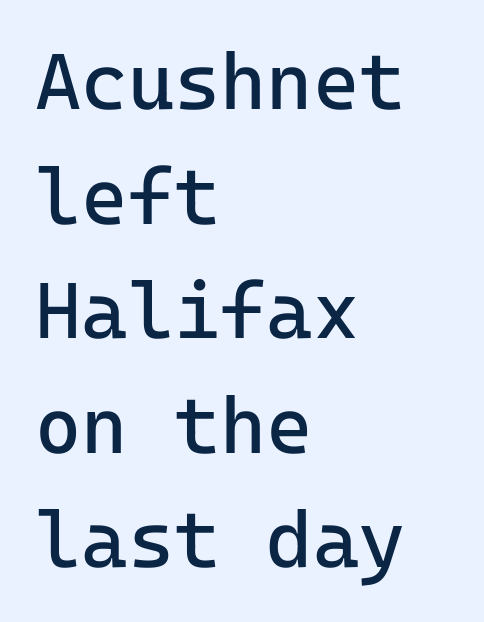
The image shows 79 px regular-weight sans-serif type, upright, monospaced; set left-aligned, normal line spacing (1.45x), normal letter spacing, not underlined; low stroke contrast and a medium x-height.
